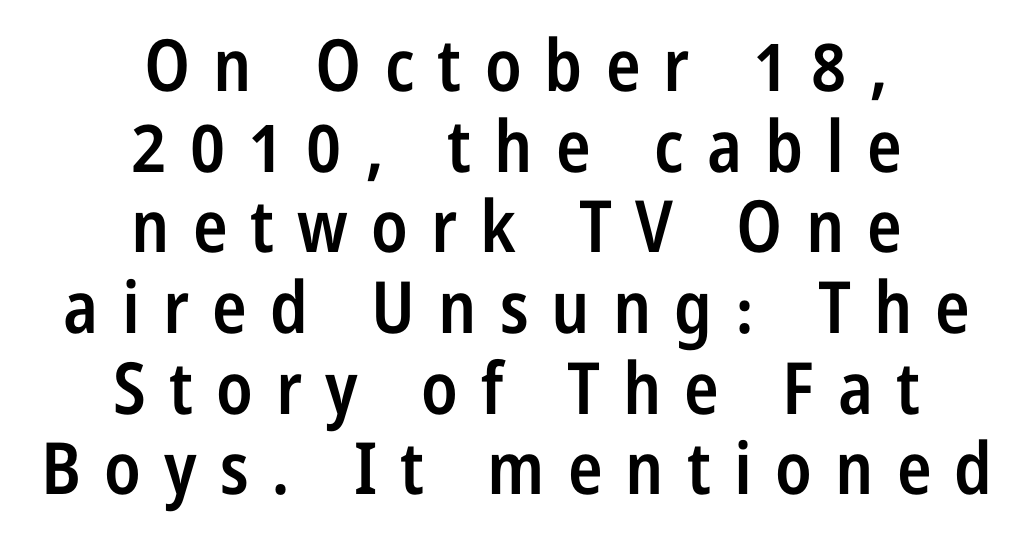
The image shows 72 px semibold, condensed sans-serif type, upright; set centered, tight line spacing (1.12x), unusually wide letter spacing (+0.32 em), not underlined; low stroke contrast and a medium x-height.
